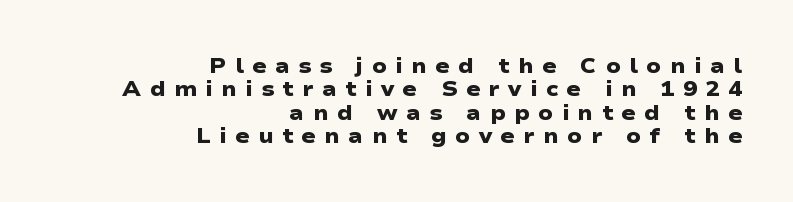
The image shows 21 px bold type; set right-aligned, tight line spacing (1.11x), unusually wide letter spacing (+0.4 em), not underlined.
